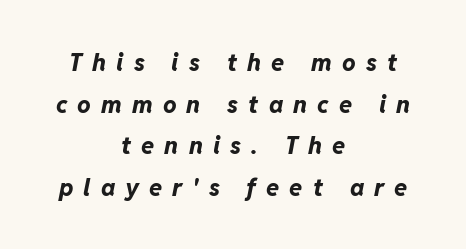
Q: Is the text bold? A: Yes.
Q: Is the text italic (slanted)? A: Yes, it leans right by about 11 degrees.
Q: Is the text underlined? A: No.
Q: How is the paragraph aligned? A: Centered.
Q: Is the spacing between letters normal or unusually wide? A: Unusually wide.
